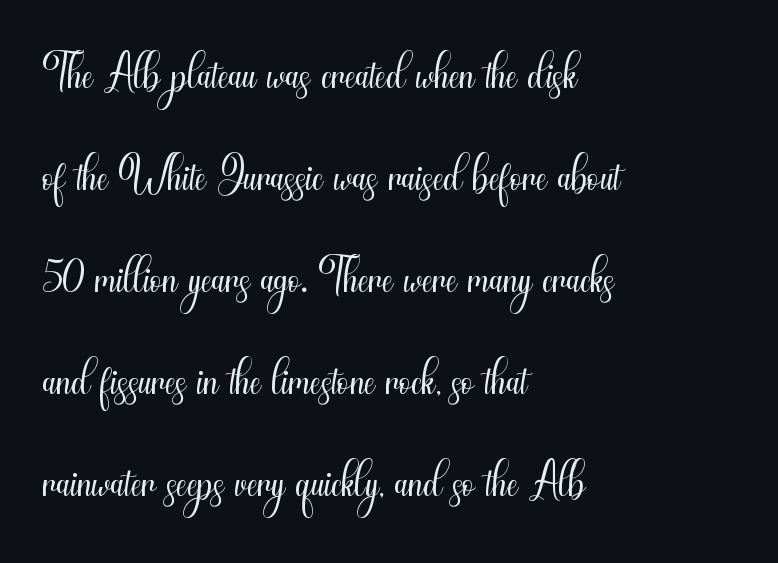
Q: Is the text bold? A: No.
Q: Is the text italic (slanted)? A: Yes.
Q: Is the typeface a serif or a sans-serif typeface? A: Sans-serif.
Q: Is the text underlined? A: No.
Q: How is the paragraph aligned? A: Left-aligned.
Q: Is the spacing between letters normal or unusually wide? A: Normal.
Q: Is the spacing between lines tight, normal or loose? A: Normal.
Q: Width (condensed, normal, or wide)? A: Condensed.
Q: Stroke contrast? A: Medium.
Q: x-height? A: Small.
Q: Monospaced? A: No.
